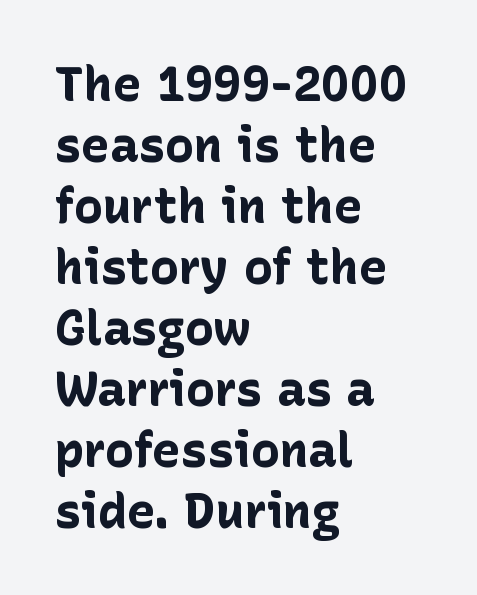
{"serif": "no", "italic": "no", "bold": "yes", "weight": "bold", "width": "normal", "stroke_contrast": "low", "x_height": "medium", "monospaced": "no", "underline": "no", "align": "left", "line_spacing": "normal", "line_spacing_ratio": 1.27, "letter_spacing": "normal", "letter_spacing_em": 0.0, "glyph_px": 48}
